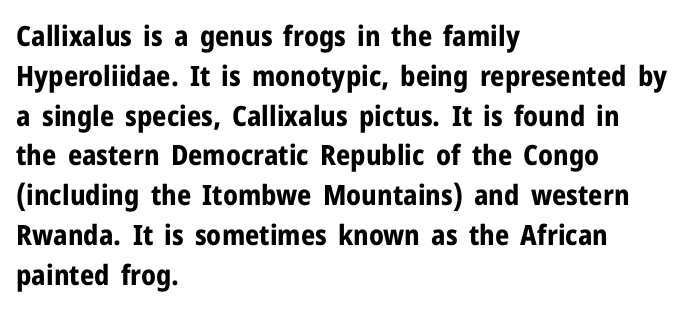
The paragraph has a hard left edge and a soft right edge. Looks like regular typesetting: each glyph gets only the width it needs. I'd call this a sans setting — the letters go barefoot. Each word holds together tightly as a unit, with standard inter-letter gaps. Caption: bold face, heavy strokes.
